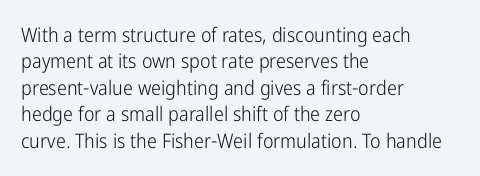
Characters remain perfectly vertical along every line. Rows of type keep a routine distance in the vertical direction. The face looks like a standard text weight, possibly lighter. Letter spacing: default. Each row of text sits above clean, open space.
